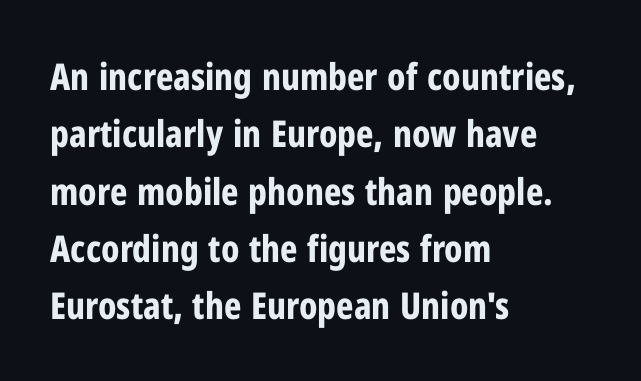
Q: Is the text bold? A: Yes.
Q: Is the text italic (slanted)? A: No, it is upright.
Q: Is the typeface a serif or a sans-serif typeface? A: Sans-serif.
Q: Is the text underlined? A: No.
Q: How is the paragraph aligned? A: Left-aligned.
Q: Is the spacing between letters normal or unusually wide? A: Normal.
Q: Is the spacing between lines tight, normal or loose? A: Normal.
Q: Width (condensed, normal, or wide)? A: Condensed.
Q: Stroke contrast? A: Low.
Q: x-height? A: Medium.
Q: Monospaced? A: No.
